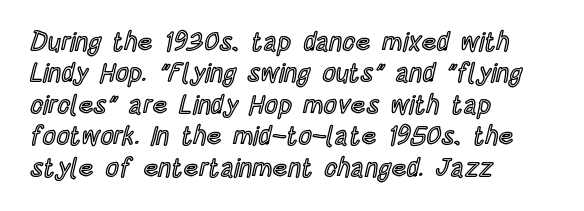
The image shows 26 px text type; set left-aligned, line spacing 1.21x, normal letter spacing, not underlined.
